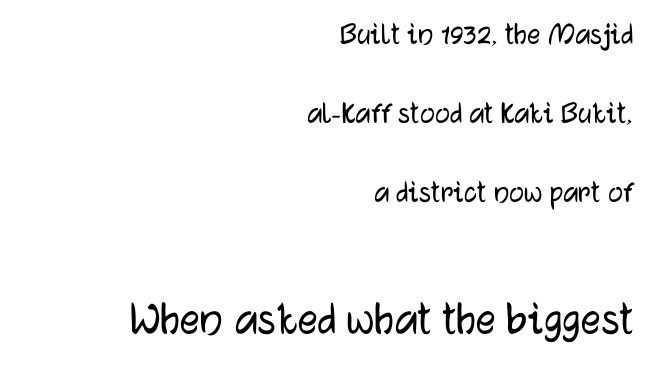
The image shows 50 px sans-serif type, upright; set right-aligned, loose line spacing (2.4x), normal letter spacing, not underlined; the second (bottom) block is 1.52x larger; low stroke contrast and a medium x-height.
